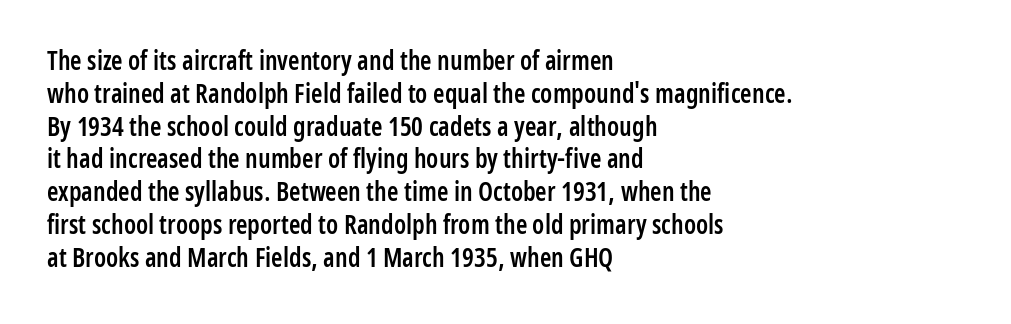
Typesetter's note: demi weight, one step under bold. Casual observation: everything's shoved over to the left. Words float on clear page, feet unadorned. The type sits square on the baseline with zero lean. Evenly set lines give the paragraph a standard silhouette. No extra tracking has been applied to these lines.
